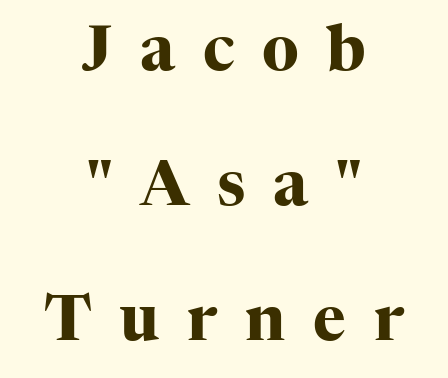
Q: Is the text bold? A: Yes.
Q: Is the text italic (slanted)? A: No, it is upright.
Q: Is the typeface a serif or a sans-serif typeface? A: Serif.
Q: Is the text underlined? A: No.
Q: How is the paragraph aligned? A: Centered.
Q: Is the spacing between letters normal or unusually wide? A: Unusually wide.
Q: Is the spacing between lines tight, normal or loose? A: Loose.
Q: Width (condensed, normal, or wide)? A: Normal.
Q: Stroke contrast? A: High.
Q: x-height? A: Medium.
Q: Monospaced? A: No.
